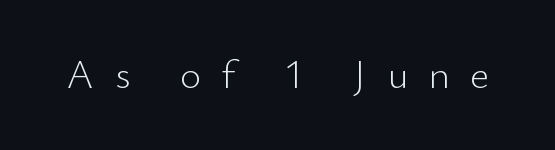
The image shows 41 px light sans-serif type, upright; set unusually wide letter spacing (+0.49 em), not underlined; low stroke contrast and a small x-height.
